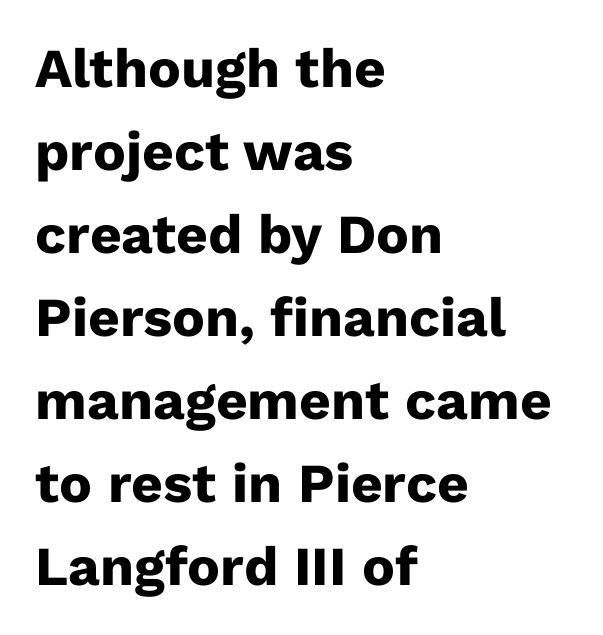
Q: Is the text bold? A: Yes.
Q: Is the text italic (slanted)? A: No, it is upright.
Q: Is the typeface a serif or a sans-serif typeface? A: Sans-serif.
Q: Is the text underlined? A: No.
Q: How is the paragraph aligned? A: Left-aligned.
Q: Is the spacing between letters normal or unusually wide? A: Normal.
Q: Is the spacing between lines tight, normal or loose? A: Normal.
Q: Width (condensed, normal, or wide)? A: Normal.
Q: Stroke contrast? A: Low.
Q: x-height? A: Medium.
Q: Monospaced? A: No.
